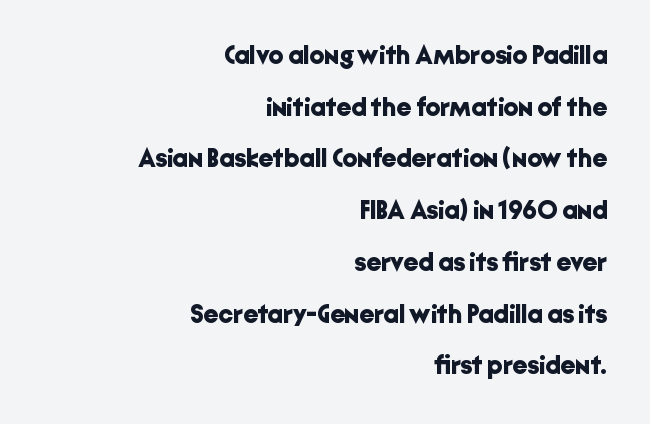
Q: Is the text bold? A: Yes.
Q: Is the text italic (slanted)? A: No, it is upright.
Q: Is the text underlined? A: No.
Q: How is the paragraph aligned? A: Right-aligned.
Q: Is the spacing between letters normal or unusually wide? A: Normal.
Q: Is the spacing between lines tight, normal or loose? A: Loose.
